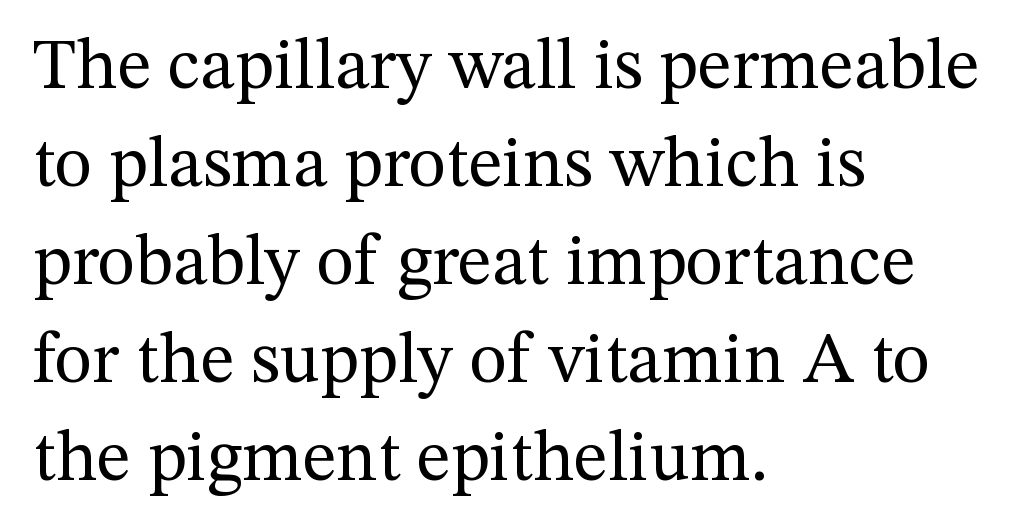
The rows are spaced the way most documents space them. Is there any slant? The stems are plumb. Horizontal alignment here is leftward, the default for most running prose. Compared with typical body copy, the letter spacing here is the same. The foot of each line stays bare and open.
